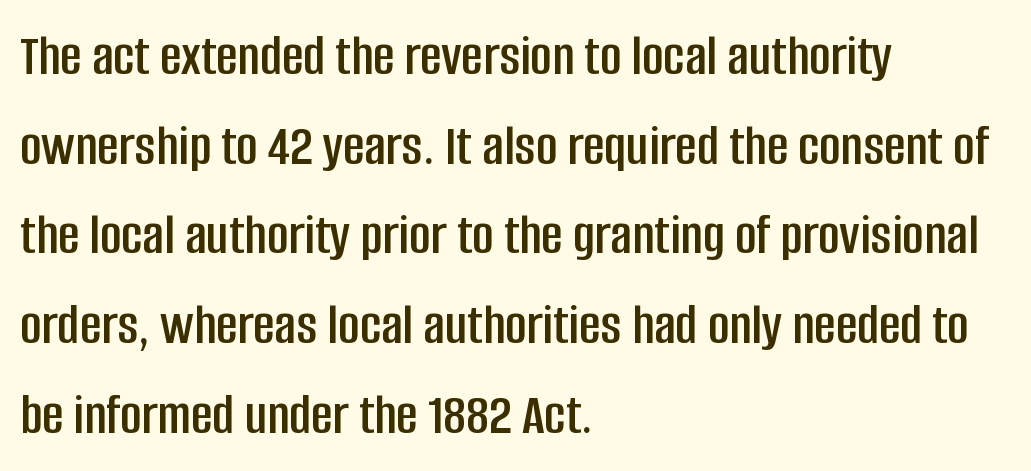
{"serif": "no", "italic": "no", "width": "condensed", "stroke_contrast": "low", "x_height": "large", "monospaced": "no", "underline": "no", "align": "left", "line_spacing": "normal", "line_spacing_ratio": 1.52, "letter_spacing": "normal", "letter_spacing_em": 0.0, "glyph_px": 59}
